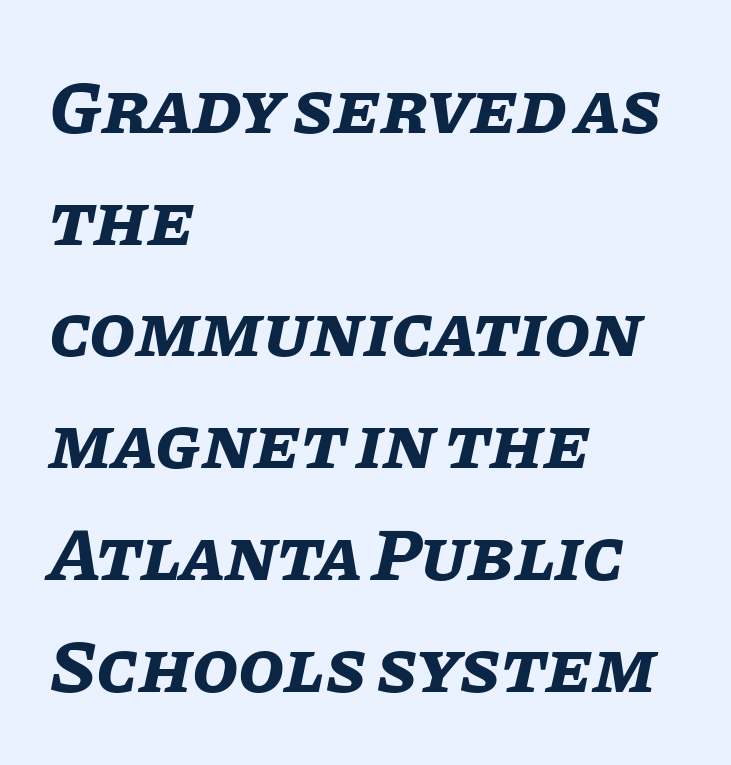
The image shows 75 px bold type, italic (leaning right); set left-aligned, normal line spacing (1.49x), normal letter spacing, not underlined; low stroke contrast and a large x-height.
